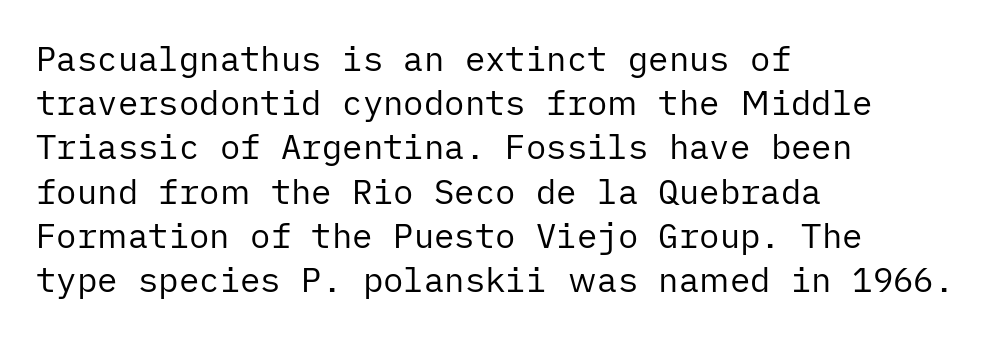
{"serif": "no", "italic": "no", "bold": "no", "weight": "regular", "width": "normal", "stroke_contrast": "low", "x_height": "medium", "underline": "no", "align": "left", "line_spacing": "normal", "line_spacing_ratio": 1.3, "letter_spacing": "normal", "letter_spacing_em": 0.0, "glyph_px": 34}
